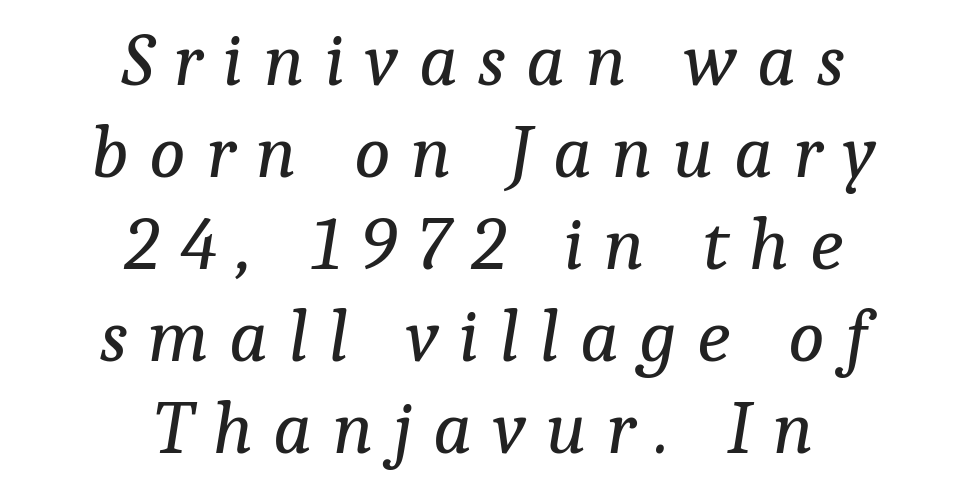
Do the characters align in a grid? No, the font is proportional. Classification — serif. The text carries the slant typical of an italic or oblique font. The space directly below the letters is spotless.
